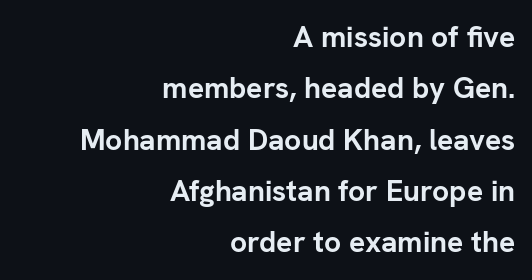
Q: Is the text bold? A: Yes.
Q: Is the text italic (slanted)? A: No, it is upright.
Q: Is the typeface a serif or a sans-serif typeface? A: Sans-serif.
Q: Is the text underlined? A: No.
Q: How is the paragraph aligned? A: Right-aligned.
Q: Is the spacing between letters normal or unusually wide? A: Normal.
Q: Width (condensed, normal, or wide)? A: Normal.
Q: Stroke contrast? A: Low.
Q: x-height? A: Medium.
Q: Monospaced? A: No.
